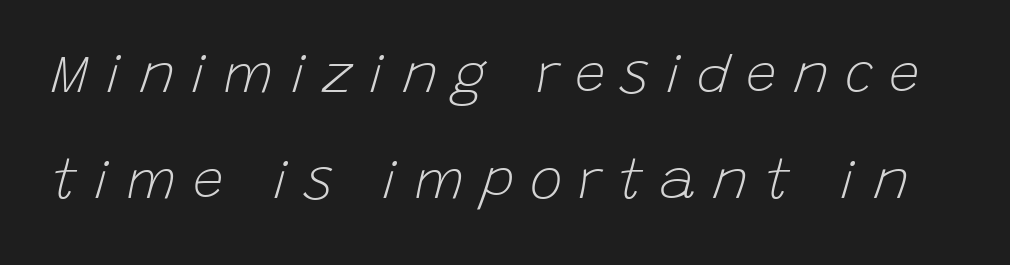
Q: Is the text bold? A: No.
Q: Is the text italic (slanted)? A: Yes, it leans right by about 15 degrees.
Q: Is the text underlined? A: No.
Q: Is the spacing between letters normal or unusually wide? A: Unusually wide.
Q: Is the spacing between lines tight, normal or loose? A: Loose.
Q: Width (condensed, normal, or wide)? A: Normal.
Q: Stroke contrast? A: Low.
Q: x-height? A: Large.
Q: Monospaced? A: No.
